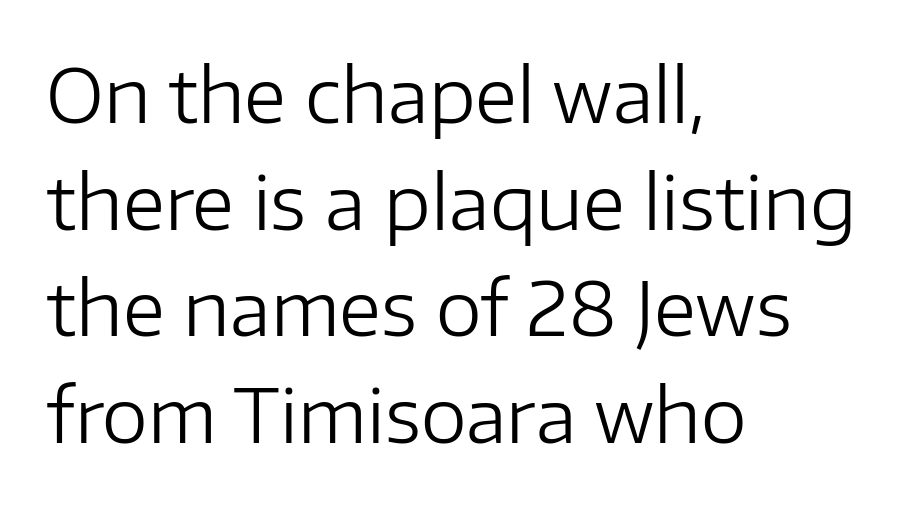
The image shows 74 px regular-weight sans-serif type, upright; set left-aligned, normal line spacing (1.44x), normal letter spacing, not underlined; low stroke contrast and a medium x-height.
